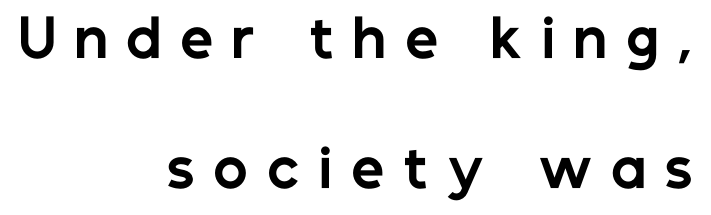
{"serif": "no", "italic": "no", "bold": "yes", "weight": "bold", "width": "normal", "stroke_contrast": "low", "x_height": "medium", "monospaced": "no", "underline": "no", "align": "right", "line_spacing": "loose", "line_spacing_ratio": 2.5, "letter_spacing": "wide", "letter_spacing_em": 0.36, "glyph_px": 52}
